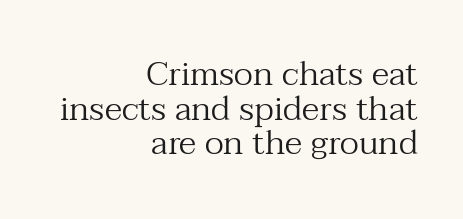
Heft: none added — not bold. Unmarked baselines from the first word to the last. Vertical spacing — tight. In terms of posture, this sample is upright. Here the glyphs are tracked normally, forming tight word shapes. Is this a fixed-width face? No — the glyphs have proportional, varying widths.
